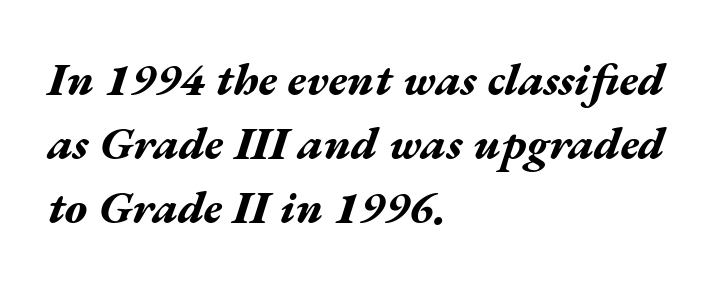
{"italic": "yes", "lean": "right", "slant_degrees": 17, "bold": "yes", "weight": "bold", "width": "wide", "stroke_contrast": "medium", "x_height": "medium", "monospaced": "no", "underline": "no", "align": "left", "line_spacing": "normal", "line_spacing_ratio": 1.39, "letter_spacing": "normal", "letter_spacing_em": 0.0, "glyph_px": 46}
